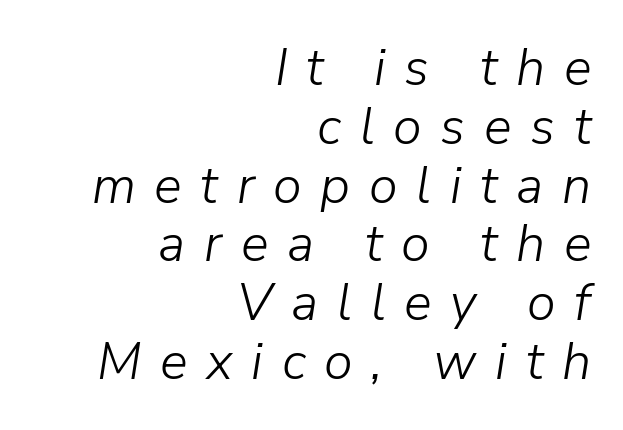
The image shows 52 px light type, italic (leaning right); set right-aligned, tight line spacing (1.13x), unusually wide letter spacing (+0.36 em), not underlined; low stroke contrast and a medium x-height.
